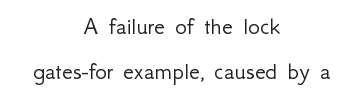
Short note: letters normally spaced. Notice how the passage keeps no hard edge, just a central spine. The foot of each line stays bare and open. Stroke mass is kept to a normal reading level or below. Ordinary non-slanted type is in use.
